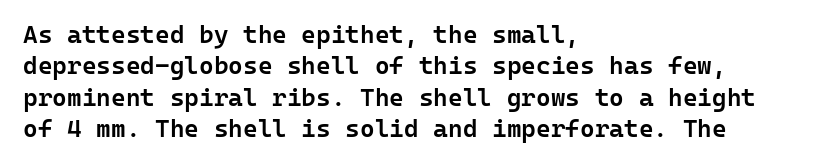
Q: Is the text bold? A: Semi-bold.
Q: Is the text italic (slanted)? A: No, it is upright.
Q: Is the text underlined? A: No.
Q: How is the paragraph aligned? A: Left-aligned.
Q: Is the spacing between letters normal or unusually wide? A: Normal.
Q: Is the spacing between lines tight, normal or loose? A: Normal.
